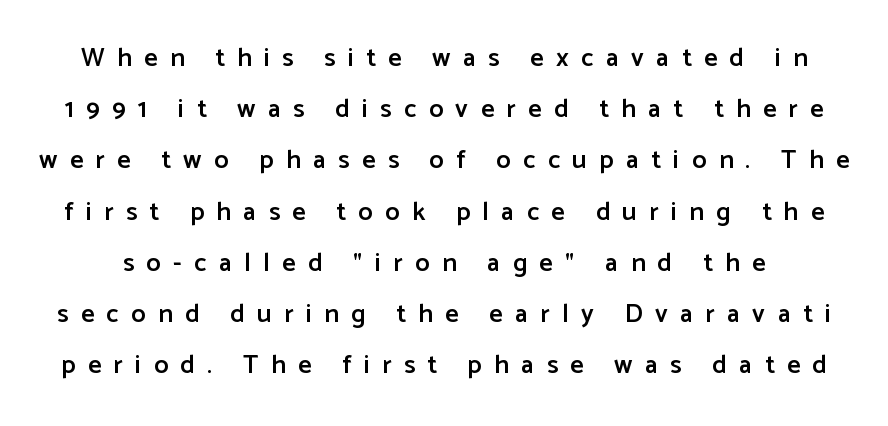
{"italic": "no", "bold": "semi", "underline": "no", "line_spacing": "loose", "line_spacing_ratio": 1.97, "letter_spacing": "wide", "letter_spacing_em": 0.48, "glyph_px": 26}
